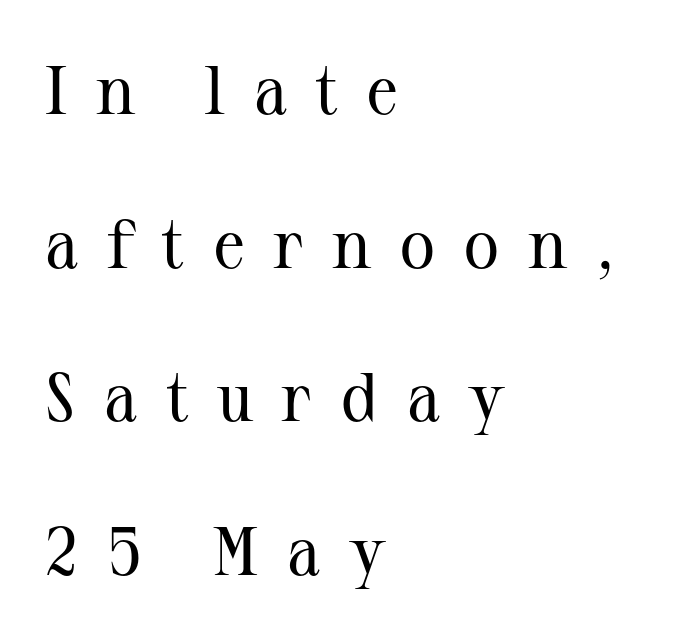
If you drew a line through each stem, it would be perfectly vertical. A light-to-regular cut is what we see here. To sum up the face: it has serifs. These lines are rendered in a variable-pitch font. The gaps between neighbouring characters are conspicuously large. Line beginnings align vertically; line endings do not.
